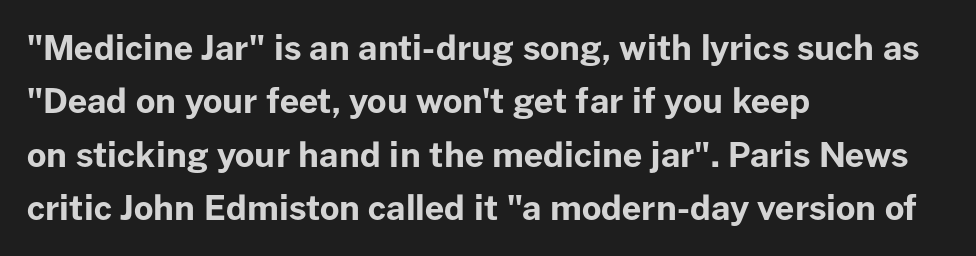
The image shows 34 px bold sans-serif type, upright; set left-aligned, normal line spacing (1.57x), normal letter spacing, not underlined; low stroke contrast and a medium x-height.
